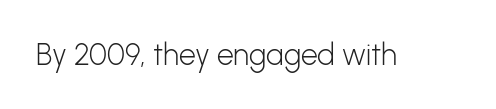
{"serif": "no", "italic": "no", "bold": "no", "weight": "light", "width": "normal", "stroke_contrast": "low", "x_height": "medium", "monospaced": "no", "underline": "no", "letter_spacing": "normal", "letter_spacing_em": 0.0, "glyph_px": 30}
